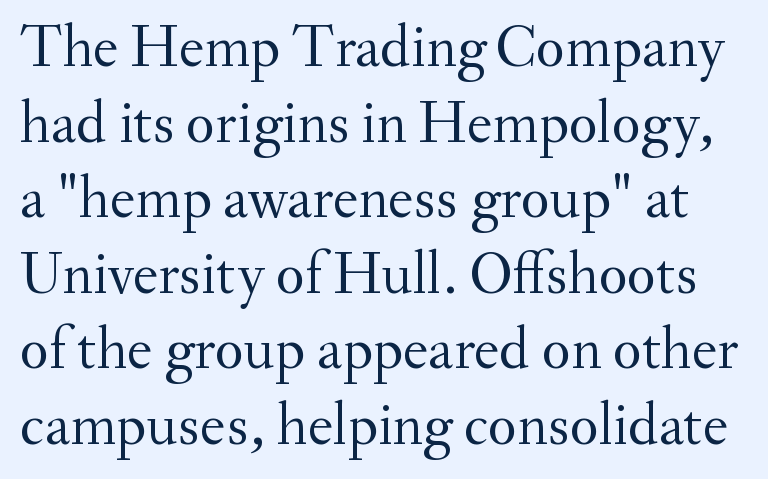
This rendering features lettering with no underline. These lines are composed in type with serifs. Notice how the stems are strictly vertical — no italics here. Note the varied advance widths — an 'i' is clearly narrower than an 'm'. Each word holds together tightly as a unit, with standard inter-letter gaps. This sample keeps an unexceptional amount of space between lines.
